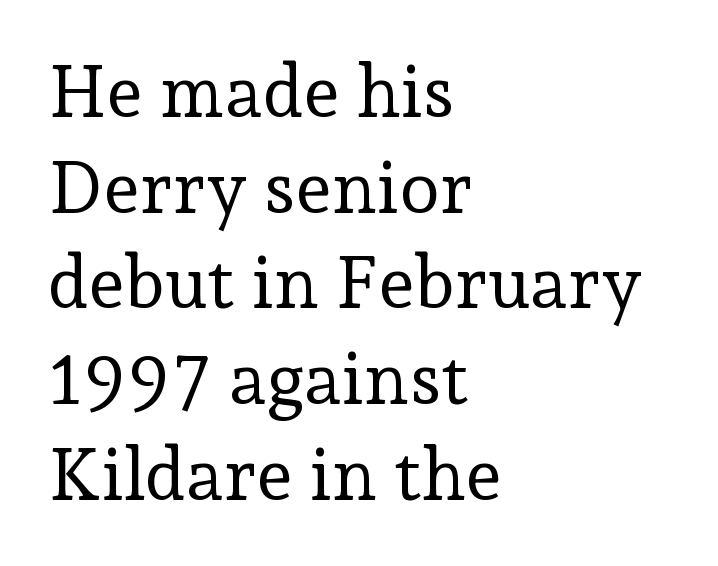
Designer's note — italics off, roman on. Has an underline been added? It has not. Spacing verdict: proportional, widths tailored to each character. Caption: multi-line text, flush left, ragged right. Does the type have serifs? Yes, each stem ends in a small foot.
